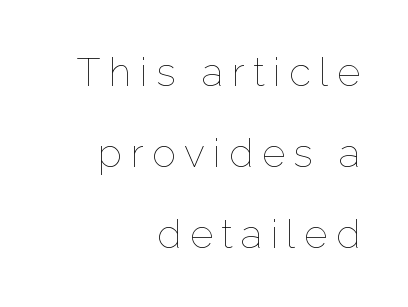
Q: Is the text bold? A: No.
Q: Is the text italic (slanted)? A: No, it is upright.
Q: Is the text underlined? A: No.
Q: How is the paragraph aligned? A: Right-aligned.
Q: Is the spacing between letters normal or unusually wide? A: Unusually wide.
Q: Is the spacing between lines tight, normal or loose? A: Loose.
Q: Width (condensed, normal, or wide)? A: Normal.
Q: Stroke contrast? A: Low.
Q: x-height? A: Medium.
Q: Monospaced? A: No.
